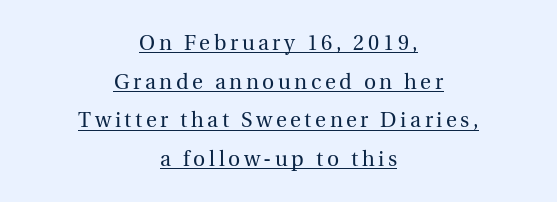
Casual observation: everything's sitting right in the middle. Caption: face not bold, strokes unweighted. The specimen reads as upright at a glance. The specimen includes a rule beneath the text block's lines.
